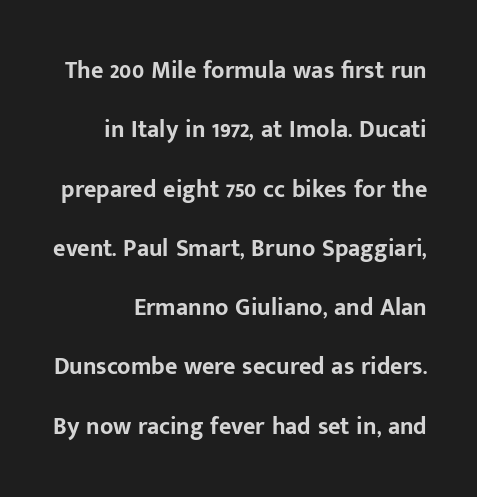
Q: Is the text bold? A: Yes.
Q: Is the text italic (slanted)? A: No, it is upright.
Q: Is the text underlined? A: No.
Q: Is the spacing between letters normal or unusually wide? A: Normal.
Q: Is the spacing between lines tight, normal or loose? A: Loose.
